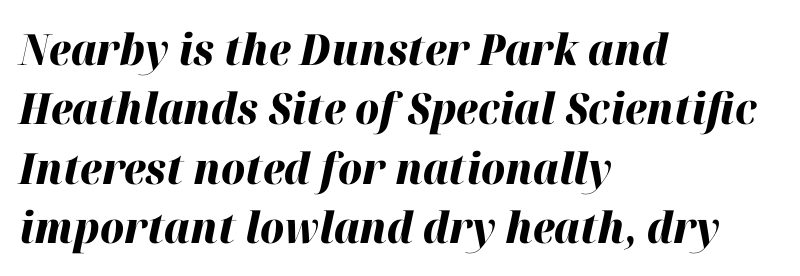
{"italic": "yes", "lean": "right", "slant_degrees": 12, "bold": "yes", "weight": "heavy", "width": "normal", "stroke_contrast": "high", "x_height": "medium", "monospaced": "no", "underline": "no", "align": "left", "line_spacing": "normal", "line_spacing_ratio": 1.38, "letter_spacing": "normal", "letter_spacing_em": 0.0, "glyph_px": 43}
